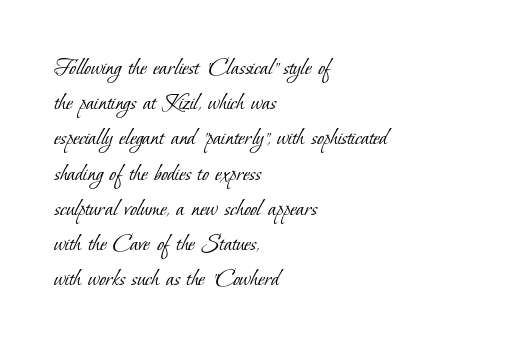
Q: Is the text bold? A: No.
Q: Is the text underlined? A: No.
Q: How is the paragraph aligned? A: Left-aligned.
Q: Is the spacing between letters normal or unusually wide? A: Normal.
Q: Is the spacing between lines tight, normal or loose? A: Normal.
